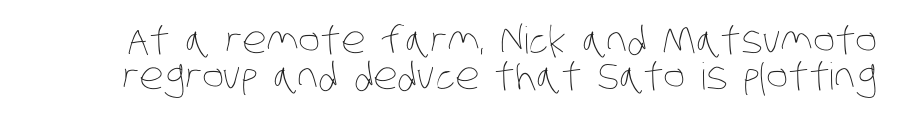
Q: Is the text bold? A: No.
Q: Is the text underlined? A: No.
Q: Is the spacing between letters normal or unusually wide? A: Normal.
Q: Is the spacing between lines tight, normal or loose? A: Tight.
Q: Width (condensed, normal, or wide)? A: Condensed.
Q: Stroke contrast? A: Low.
Q: x-height? A: Large.
Q: Monospaced? A: No.
